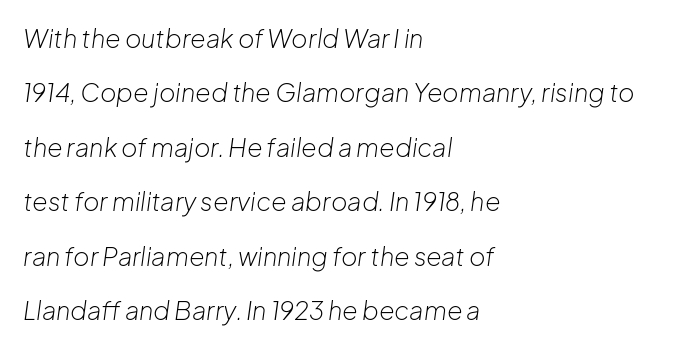
{"italic": "yes", "lean": "right", "slant_degrees": 8, "bold": "no", "underline": "no", "align": "left", "line_spacing": "loose", "line_spacing_ratio": 2.18, "letter_spacing": "normal", "letter_spacing_em": 0.0, "glyph_px": 25}
